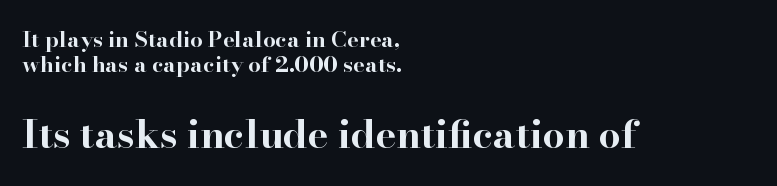
{"serif": "yes", "italic": "no", "bold": "yes", "weight": "bold", "width": "wide", "stroke_contrast": "high", "x_height": "small", "monospaced": "no", "underline": "no", "align": "left", "line_spacing": "tight", "line_spacing_ratio": 1.15, "letter_spacing": "normal", "letter_spacing_em": 0.0, "larger_block": "second", "size_ratio": 1.77, "glyph_px": 39}
